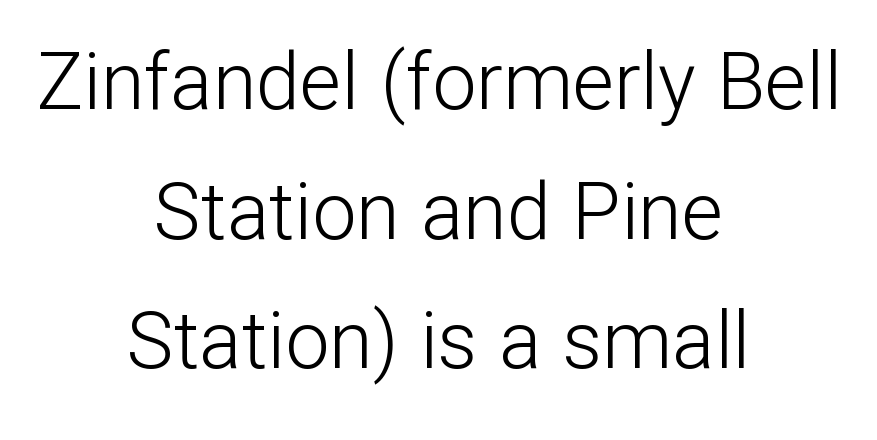
Font category for this specimen: sans-serif. Vertical spacing — default. The type is set solid horizontally, with unmodified tracking. A clean baseline with only descenders dipping below it. This sample has the flowing, uneven cadence of proportional lettering.
